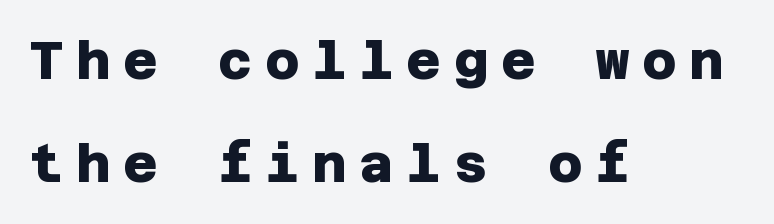
{"serif": "no", "bold": "yes", "weight": "heavy", "width": "normal", "stroke_contrast": "low", "x_height": "large", "underline": "no", "align": "left", "line_spacing": "loose", "line_spacing_ratio": 1.94, "letter_spacing": "wide", "letter_spacing_em": 0.24, "glyph_px": 53}
